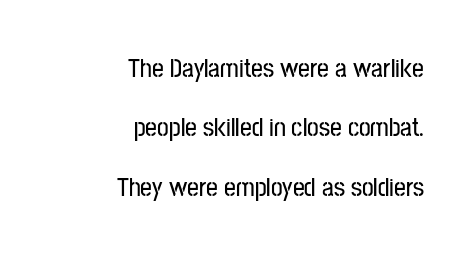
The image shows 26 px text type, upright; set right-aligned, loose line spacing (2.28x), normal letter spacing, not underlined.
